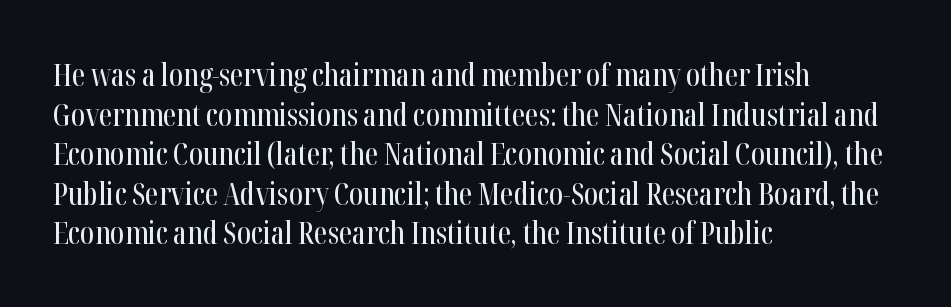
The image shows 30 px condensed serif type, upright; set left-aligned, normal line spacing (1.32x), normal letter spacing, not underlined; high stroke contrast and a medium x-height.
